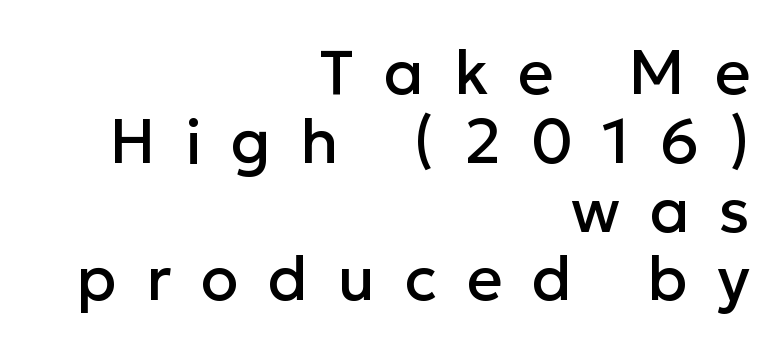
Whoever set this chose condensed vertical rhythm over breathing room. The passage is arranged like a letterhead date or caption credit — flush right. Display-style spreading of the glyphs; the letterfit is very open. Does the lettering tilt? It doesn't — this is upright. No feet cap the strokes, marking this as sans-serif type.
